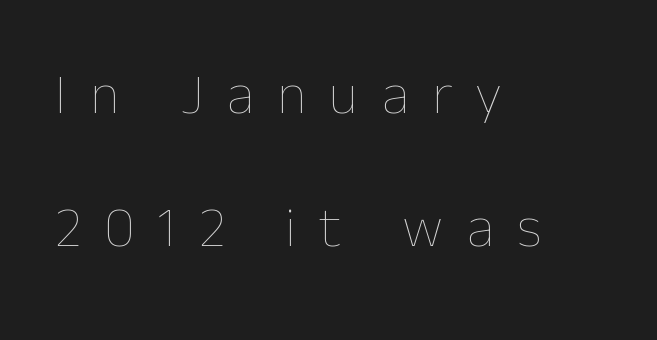
The image shows 57 px thin type, upright; set left-aligned, loose line spacing (2.34x), unusually wide letter spacing (+0.41 em), not underlined; low stroke contrast and a medium x-height.
